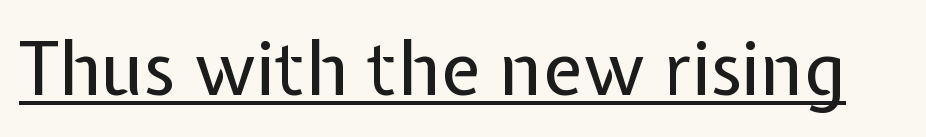
{"serif": "no", "italic": "no", "bold": "no", "weight": "regular", "width": "normal", "stroke_contrast": "low", "x_height": "medium", "monospaced": "no", "underline": "yes", "letter_spacing": "normal", "letter_spacing_em": 0.0, "glyph_px": 73}
